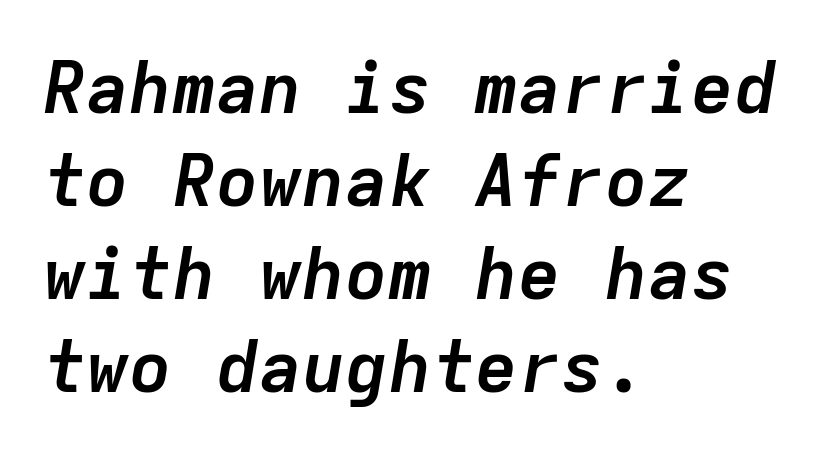
The image shows 72 px semibold type, italic (leaning right), monospaced; set left-aligned, normal line spacing (1.29x), normal letter spacing, not underlined; low stroke contrast and a medium x-height.
